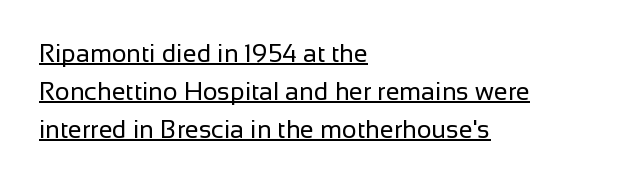
Q: Is the text bold? A: No.
Q: Is the text italic (slanted)? A: No, it is upright.
Q: Is the text underlined? A: Yes.
Q: How is the paragraph aligned? A: Left-aligned.
Q: Is the spacing between letters normal or unusually wide? A: Normal.
Q: Is the spacing between lines tight, normal or loose? A: Normal.
